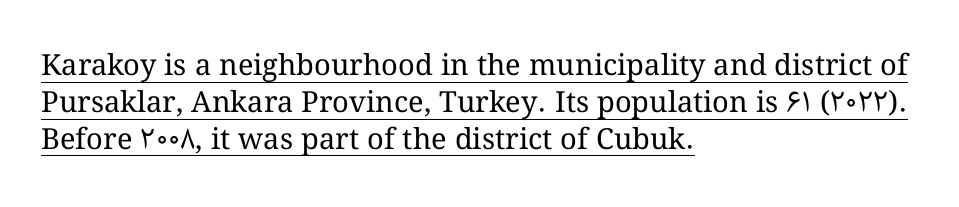
{"italic": "no", "bold": "no", "weight": "regular", "width": "normal", "stroke_contrast": "medium", "x_height": "medium", "monospaced": "no", "underline": "yes", "align": "left", "line_spacing": "normal", "line_spacing_ratio": 1.27, "letter_spacing": "normal", "letter_spacing_em": 0.0, "glyph_px": 29}
